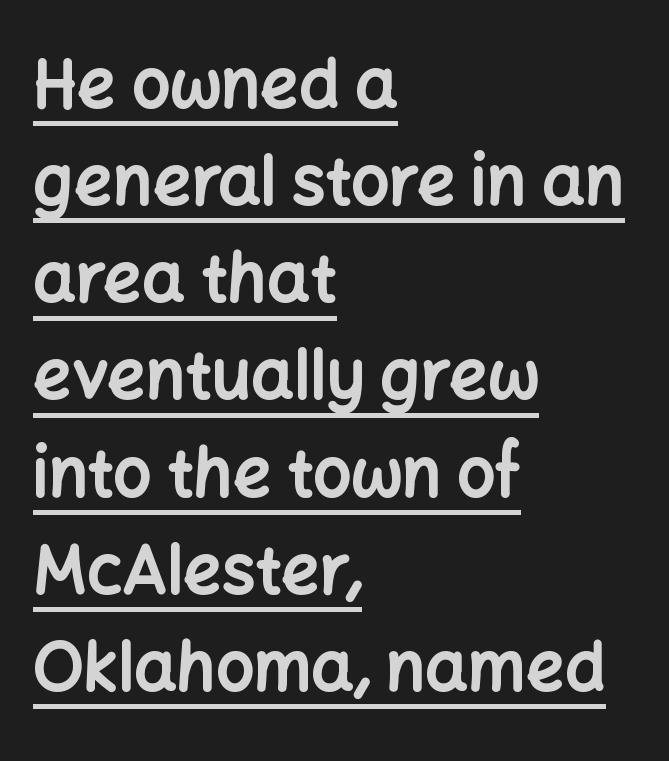
The image shows 67 px bold sans-serif type, upright; set left-aligned, normal line spacing (1.45x), normal letter spacing, underlined; low stroke contrast and a medium x-height.
